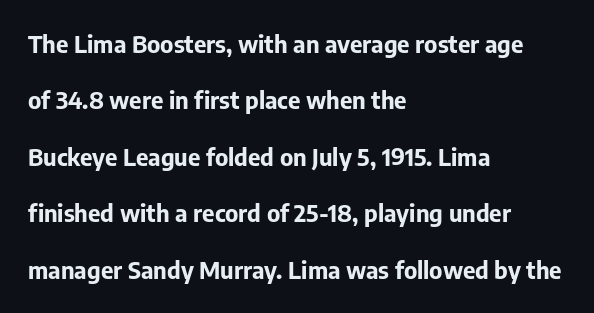
The image shows 24 px bold type, upright; set left-aligned, loose line spacing (2.35x), normal letter spacing, not underlined.
